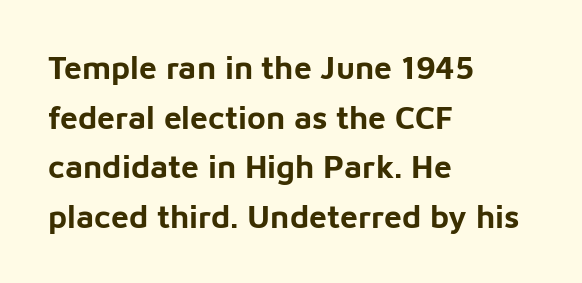
Q: Is the text bold? A: Yes.
Q: Is the text italic (slanted)? A: No, it is upright.
Q: Is the typeface a serif or a sans-serif typeface? A: Sans-serif.
Q: Is the text underlined? A: No.
Q: How is the paragraph aligned? A: Left-aligned.
Q: Is the spacing between letters normal or unusually wide? A: Normal.
Q: Is the spacing between lines tight, normal or loose? A: Normal.
Q: Width (condensed, normal, or wide)? A: Normal.
Q: Stroke contrast? A: Low.
Q: x-height? A: Medium.
Q: Monospaced? A: No.
